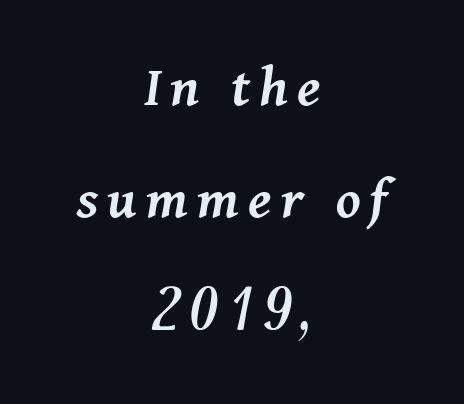
The image shows 60 px semibold type, italic (leaning right); set centered, line spacing 1.87x, not underlined; medium stroke contrast and a medium x-height.
